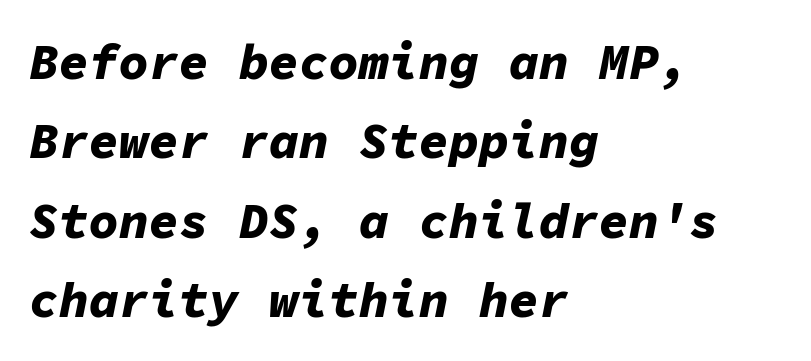
{"italic": "yes", "lean": "right", "slant_degrees": 11, "bold": "yes", "weight": "bold", "width": "normal", "stroke_contrast": "low", "x_height": "medium", "monospaced": "yes", "underline": "no", "align": "left", "line_spacing": "normal", "line_spacing_ratio": 1.59, "letter_spacing": "normal", "letter_spacing_em": 0.0, "glyph_px": 50}
